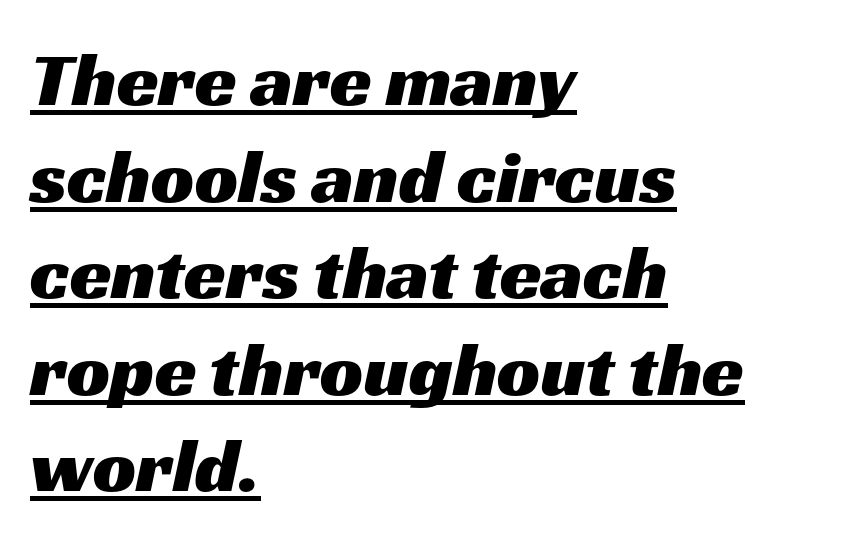
Q: Is the typeface a serif or a sans-serif typeface? A: Sans-serif.
Q: Is the text underlined? A: Yes.
Q: How is the paragraph aligned? A: Left-aligned.
Q: Is the spacing between letters normal or unusually wide? A: Normal.
Q: Is the spacing between lines tight, normal or loose? A: Normal.
Q: Width (condensed, normal, or wide)? A: Wide.
Q: Stroke contrast? A: Medium.
Q: x-height? A: Medium.
Q: Monospaced? A: No.
